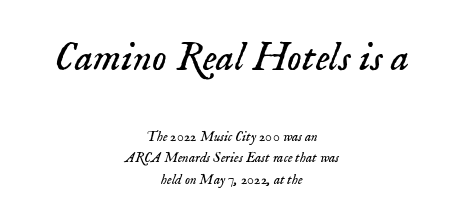
The image shows 41 px light serif type, italic (leaning right); set centered, normal line spacing (1.54x), normal letter spacing, not underlined; the first (top) block is 2.93x larger; low stroke contrast and a small x-height.
